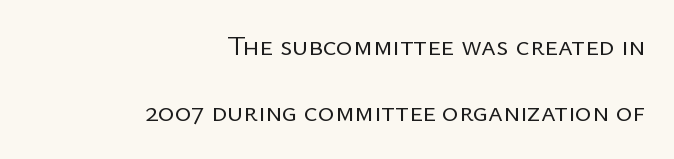
{"serif": "no", "italic": "no", "bold": "no", "weight": "regular", "width": "normal", "stroke_contrast": "low", "x_height": "medium", "monospaced": "no", "underline": "no", "align": "right", "line_spacing": "loose", "line_spacing_ratio": 2.35, "letter_spacing": "normal", "letter_spacing_em": 0.0, "glyph_px": 28}
